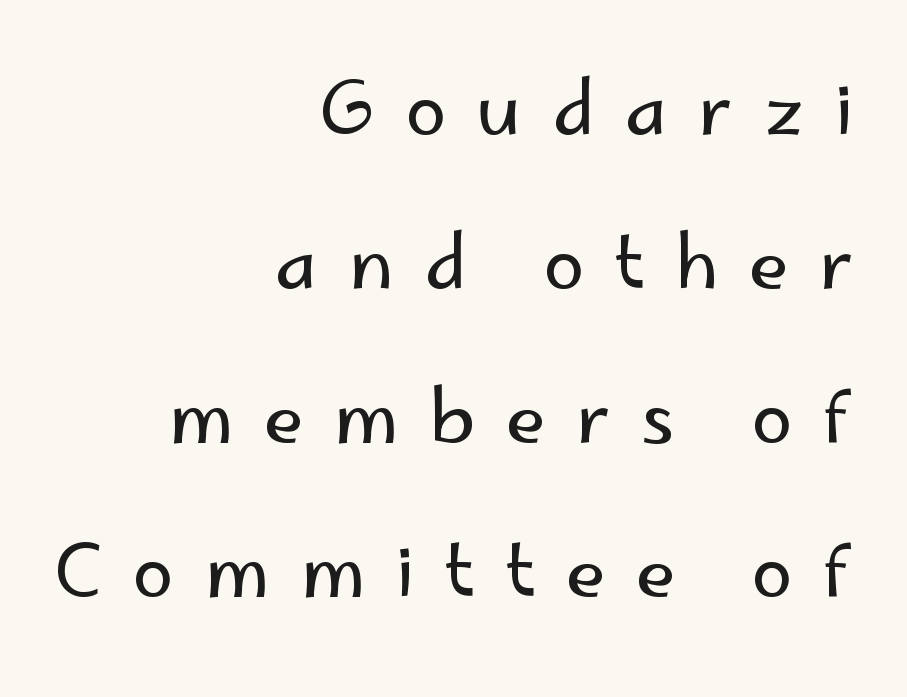
The gap between lines stays unmarked. Inter-character spacing is expanded well beyond the font's built-in metrics. Classification — sans serif. Caption: multi-line text, flush right, ragged left. Vertical strokes here are truly vertical. Summary of vertical rhythm: relaxed, with wide interline spacing.
